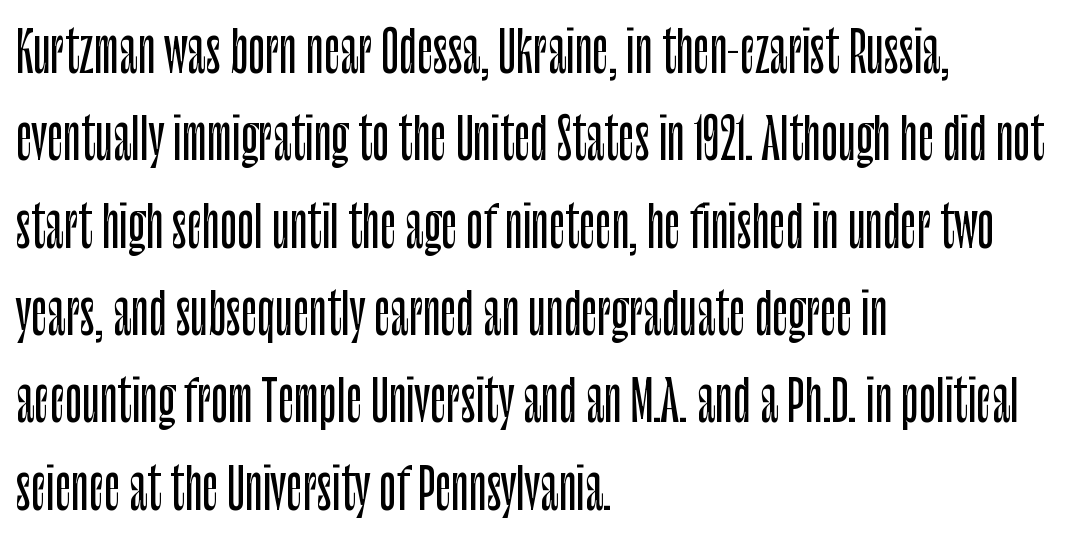
Beneath every word, the page is bare. The face used here is proportionally spaced, like ordinary book or web type. This sample is left-justified, so line endings fall wherever the words run out. The lettering holds an erect, upright posture throughout.
